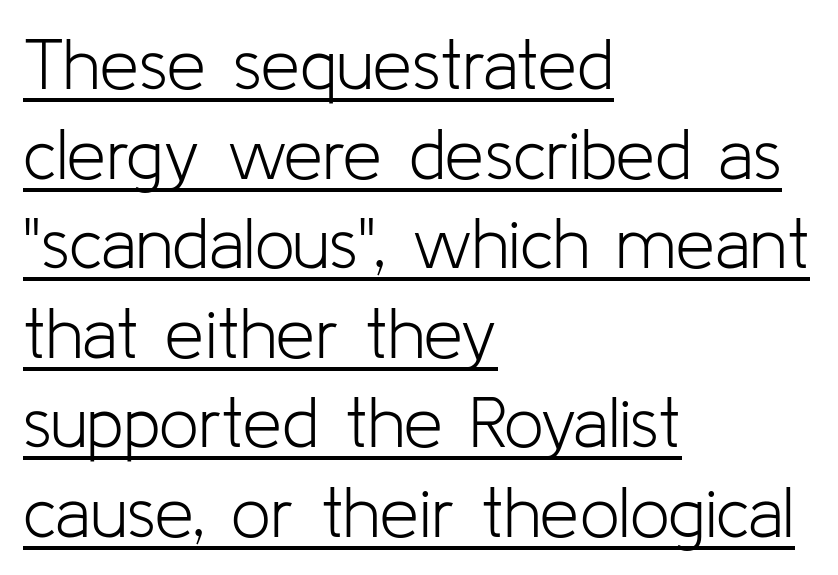
The image shows 70 px light sans-serif type, upright; set left-aligned, normal line spacing (1.28x), normal letter spacing, underlined; low stroke contrast and a medium x-height.
